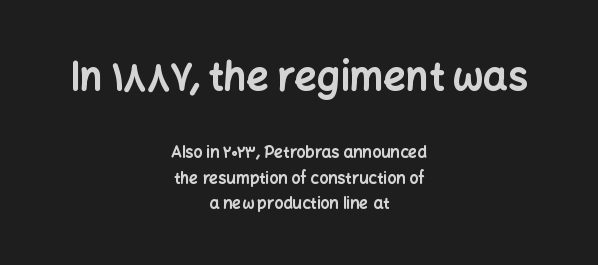
Compared with typical body copy, the letter spacing here is the same. The designer gave the opening block more size than the closing block. Letters rest on an invisible, unmarked baseline. A typesetter would mark this as roman, not italic. This sample has the flowing, uneven cadence of proportional lettering.
